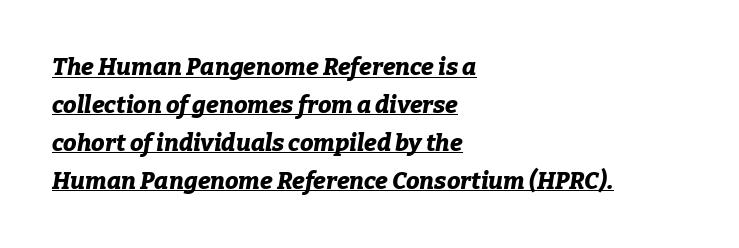
Typesetter's note: full bold, strokes at maximum text heaviness. The vertical gap from one line to the next is medium. Descenders here cross a horizontal rule under the line. Yep, that's italic — everything's leaning.
